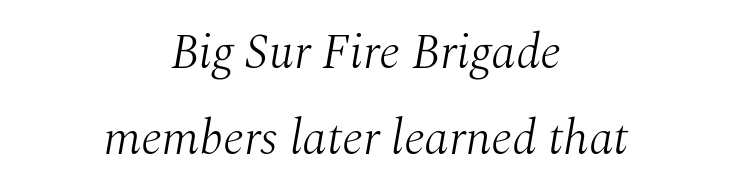
Q: Is the text bold? A: No.
Q: Is the text italic (slanted)? A: Yes, it leans right by about 10 degrees.
Q: Is the typeface a serif or a sans-serif typeface? A: Serif.
Q: Is the text underlined? A: No.
Q: How is the paragraph aligned? A: Centered.
Q: Is the spacing between letters normal or unusually wide? A: Normal.
Q: Width (condensed, normal, or wide)? A: Normal.
Q: Stroke contrast? A: Medium.
Q: x-height? A: Medium.
Q: Monospaced? A: No.
